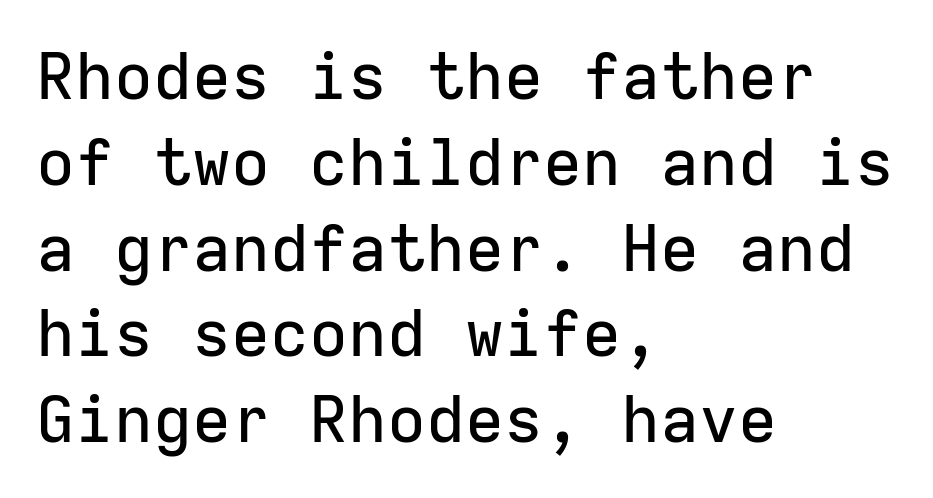
Q: Is the text italic (slanted)? A: No, it is upright.
Q: Is the typeface a serif or a sans-serif typeface? A: Sans-serif.
Q: Is the text underlined? A: No.
Q: How is the paragraph aligned? A: Left-aligned.
Q: Is the spacing between letters normal or unusually wide? A: Normal.
Q: Is the spacing between lines tight, normal or loose? A: Normal.
Q: Width (condensed, normal, or wide)? A: Normal.
Q: Stroke contrast? A: Low.
Q: x-height? A: Medium.
Q: Monospaced? A: Yes.
